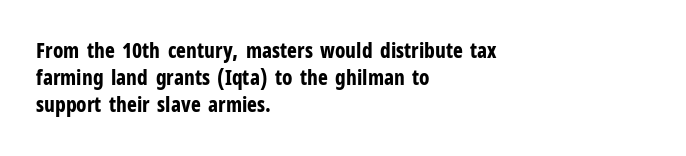
The space directly below the letters is spotless. In terms of leading, this rendering sits right in the middle. Notice how the stems are strictly vertical — no italics here. Honestly, the letter spacing is just normal — you wouldn't notice it. Typesetter's note: full bold, strokes at maximum text heaviness.
